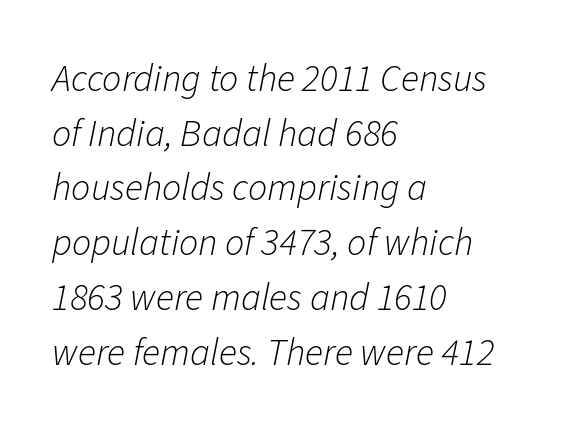
Notice how the stems are inclined rather than vertical — that's the hallmark of italics. Baseline-to-baseline distance is the conventional proportion of letter height. You could not count columns in this text — the font is proportionally spaced. The strokes are not fattened; the text isn't bold. Line beginnings align vertically; line endings do not. Each row of text sits above clean, open space.
